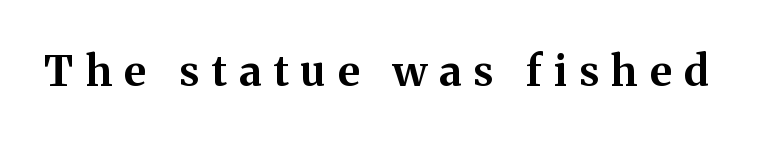
Q: Is the text bold? A: Yes.
Q: Is the text italic (slanted)? A: No, it is upright.
Q: Is the typeface a serif or a sans-serif typeface? A: Serif.
Q: Is the text underlined? A: No.
Q: Is the spacing between letters normal or unusually wide? A: Unusually wide.
Q: Width (condensed, normal, or wide)? A: Normal.
Q: Stroke contrast? A: Medium.
Q: x-height? A: Medium.
Q: Monospaced? A: No.
